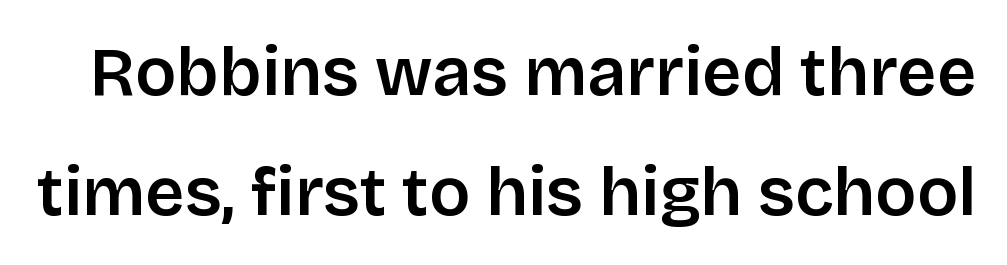
Q: Is the text bold? A: Semi-bold.
Q: Is the text italic (slanted)? A: No, it is upright.
Q: Is the typeface a serif or a sans-serif typeface? A: Sans-serif.
Q: Is the text underlined? A: No.
Q: Is the spacing between letters normal or unusually wide? A: Normal.
Q: Width (condensed, normal, or wide)? A: Normal.
Q: Stroke contrast? A: Low.
Q: x-height? A: Large.
Q: Monospaced? A: No.
